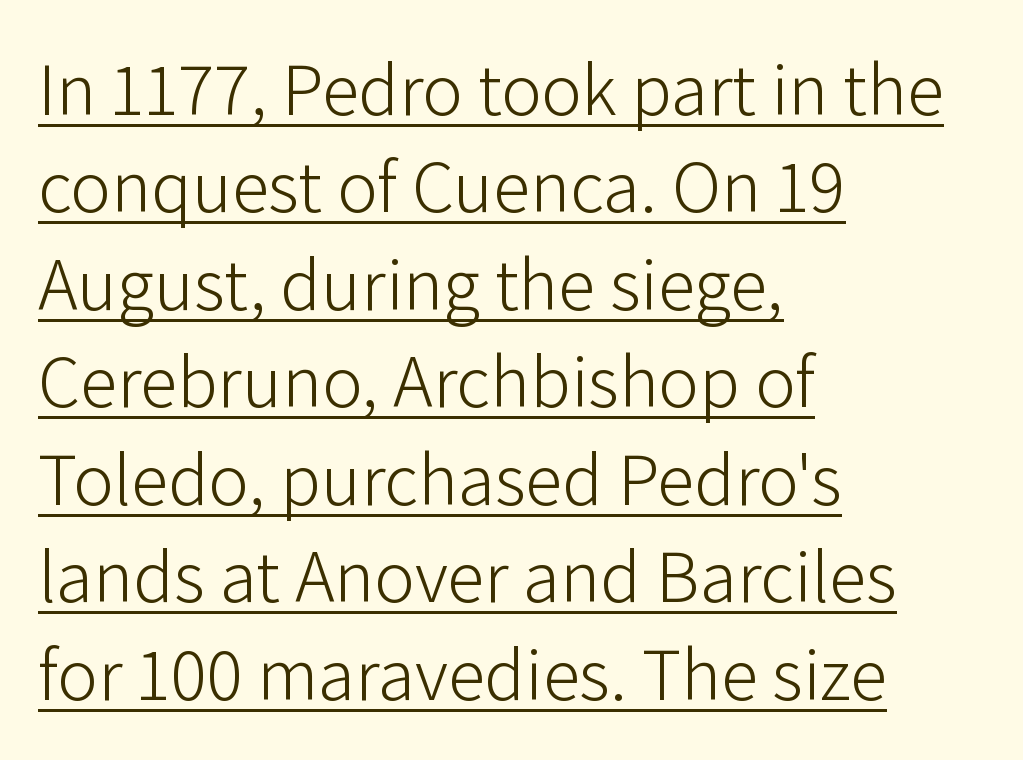
The image shows 75 px light sans-serif type, upright; set left-aligned, normal line spacing (1.3x), normal letter spacing, underlined; low stroke contrast and a medium x-height.
